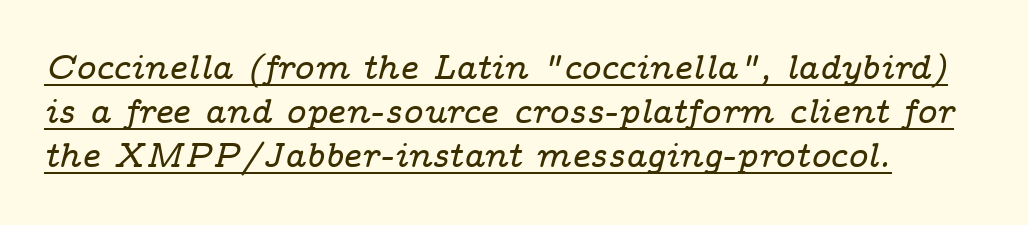
The image shows 34 px wide serif type, italic (leaning right); set normal line spacing (1.29x), normal letter spacing, underlined; low stroke contrast and a medium x-height.
